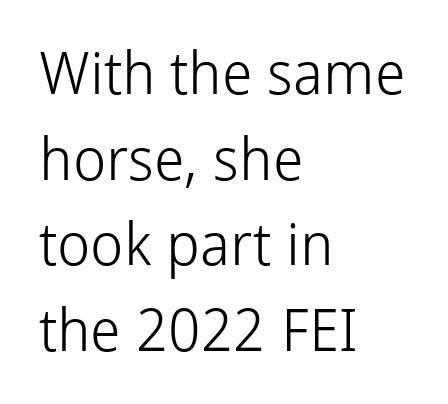
Each line starts at the same left margin while the right side varies. Nobody drew a line under any word here. The gaps between neighbouring characters are ordinary and unremarkable. The letters stand straight up with perfectly vertical stems. Stems here are at most as thick as an everyday book face.
